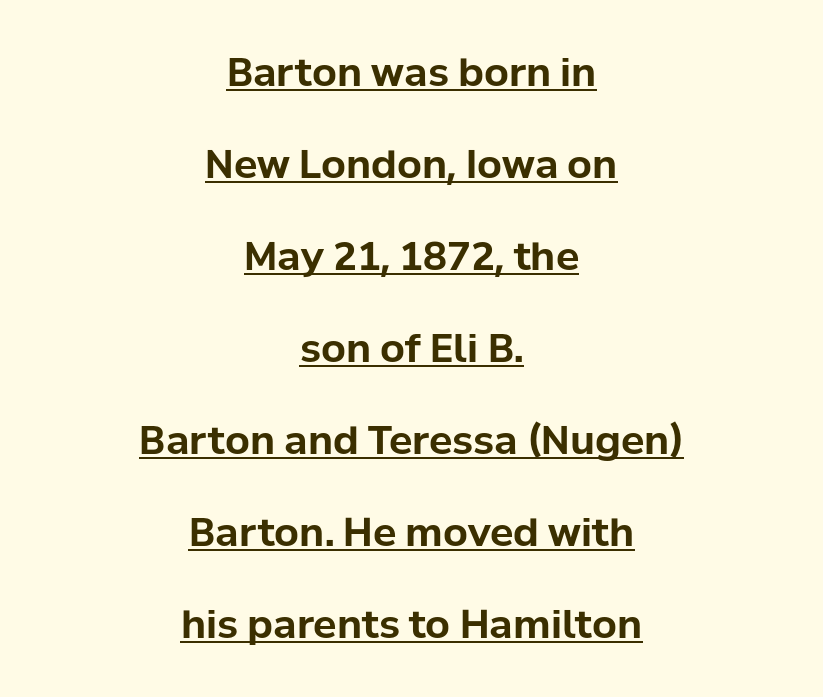
The line texture is even and compact thanks to regular tracking. Strokes here are thick enough to call this a true bold. Unlike a traditional serif, this face leaves its strokes unadorned. The typography opts for an upright posture over an oblique one. Vertically, the passage feels expansive, rows floating well apart. Do the characters align in a grid? No, the font is proportional.
